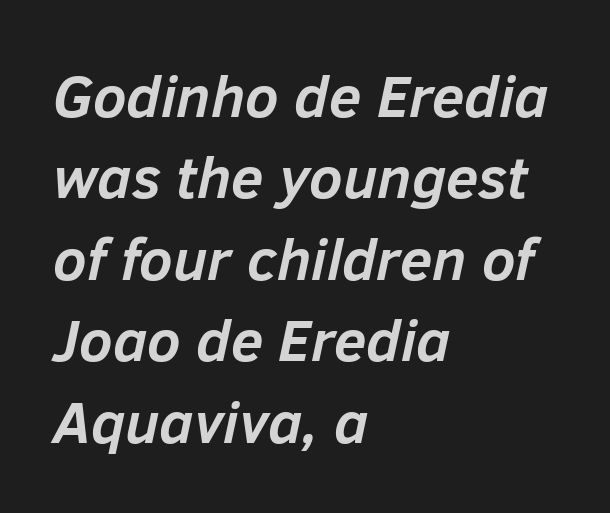
Q: Is the text bold? A: Yes.
Q: Is the text italic (slanted)? A: Yes, it leans right by about 12 degrees.
Q: Is the text underlined? A: No.
Q: How is the paragraph aligned? A: Left-aligned.
Q: Is the spacing between letters normal or unusually wide? A: Normal.
Q: Is the spacing between lines tight, normal or loose? A: Normal.
Q: Width (condensed, normal, or wide)? A: Normal.
Q: Stroke contrast? A: Low.
Q: x-height? A: Medium.
Q: Monospaced? A: No.
